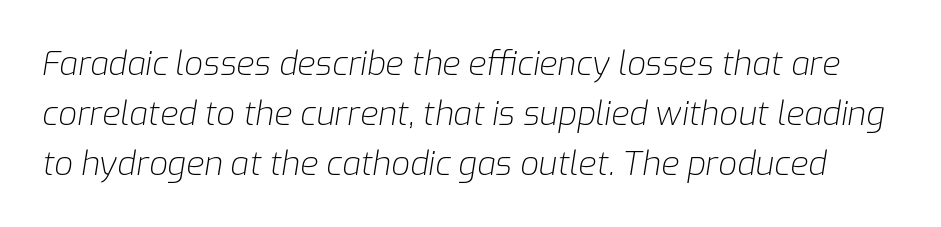
Q: Is the text bold? A: No.
Q: Is the text italic (slanted)? A: Yes, it leans right by about 9 degrees.
Q: Is the text underlined? A: No.
Q: Is the spacing between letters normal or unusually wide? A: Normal.
Q: Is the spacing between lines tight, normal or loose? A: Normal.
Q: Width (condensed, normal, or wide)? A: Normal.
Q: Stroke contrast? A: Low.
Q: x-height? A: Medium.
Q: Monospaced? A: No.
